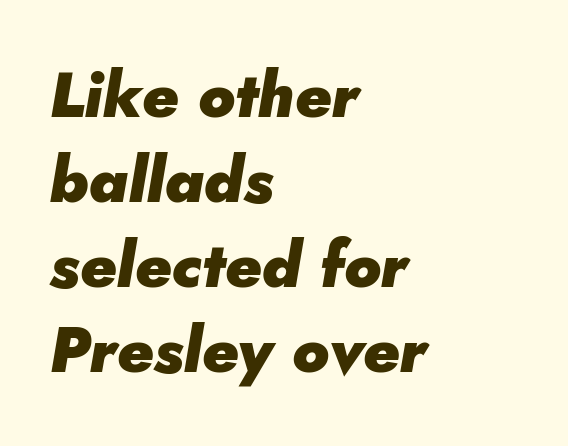
{"italic": "yes", "lean": "right", "slant_degrees": 5, "bold": "yes", "weight": "heavy", "width": "normal", "stroke_contrast": "low", "x_height": "small", "monospaced": "no", "underline": "no", "align": "left", "line_spacing": "normal", "line_spacing_ratio": 1.35, "letter_spacing": "normal", "letter_spacing_em": 0.0, "glyph_px": 63}
